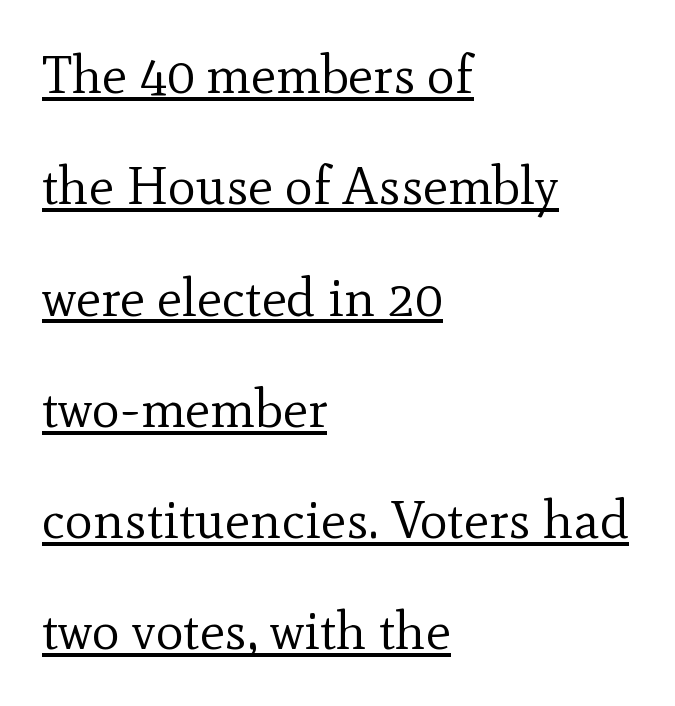
A continuous stroke trails under the words, as in a hyperlink. A quiet, ordinary-to-light weight characterises the typeface. This sample is left-justified, so line endings fall wherever the words run out. Characters remain perfectly vertical along every line. The typeface chosen for these lines features serifs.
